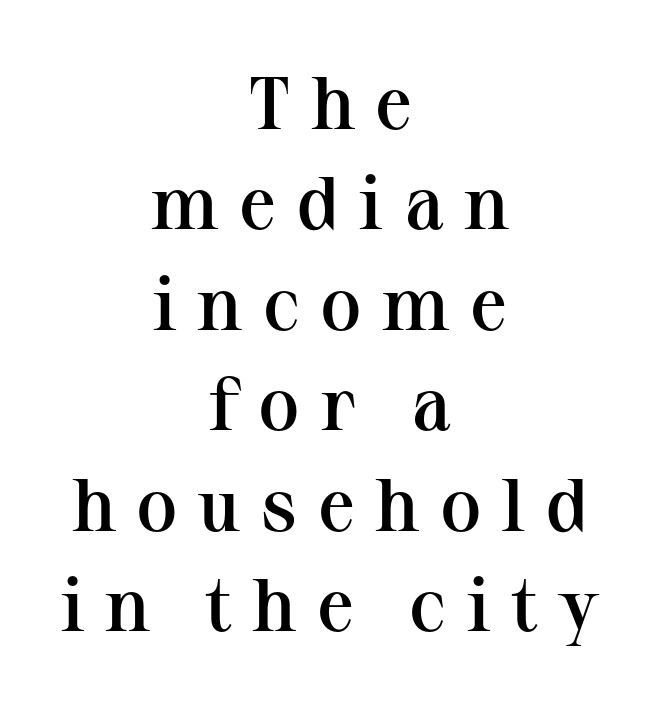
Q: Is the text bold? A: Semi-bold.
Q: Is the text italic (slanted)? A: No, it is upright.
Q: Is the typeface a serif or a sans-serif typeface? A: Serif.
Q: Is the text underlined? A: No.
Q: How is the paragraph aligned? A: Centered.
Q: Is the spacing between letters normal or unusually wide? A: Unusually wide.
Q: Is the spacing between lines tight, normal or loose? A: Normal.
Q: Width (condensed, normal, or wide)? A: Normal.
Q: Stroke contrast? A: Medium.
Q: x-height? A: Medium.
Q: Monospaced? A: No.
